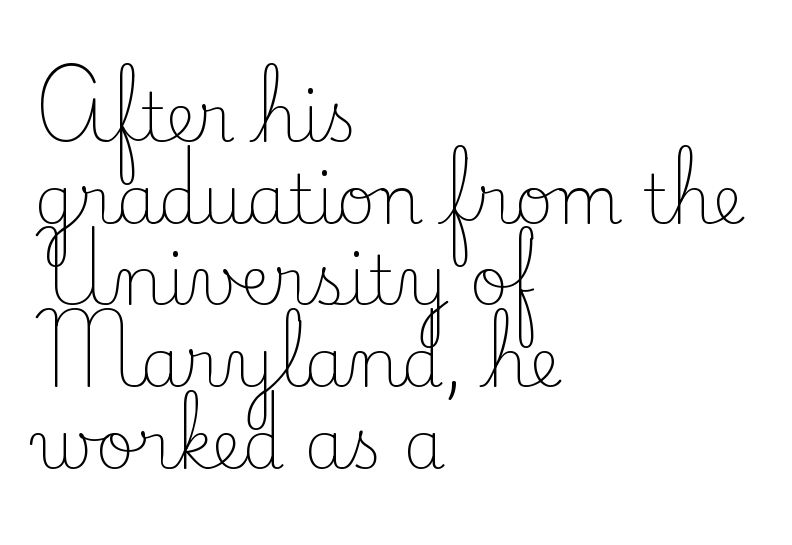
The image shows 67 px light serif type, upright; set left-aligned, line spacing 1.22x, normal letter spacing, not underlined; low stroke contrast and a small x-height.
